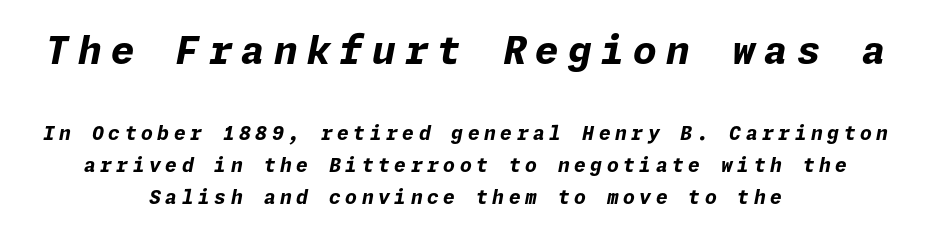
{"italic": "yes", "lean": "right", "slant_degrees": 11, "bold": "yes", "weight": "bold", "width": "normal", "stroke_contrast": "low", "x_height": "medium", "underline": "no", "align": "center", "line_spacing": "normal", "line_spacing_ratio": 1.68, "letter_spacing": "wide", "letter_spacing_em": 0.24, "larger_block": "first", "size_ratio": 2.0, "glyph_px": 38}
